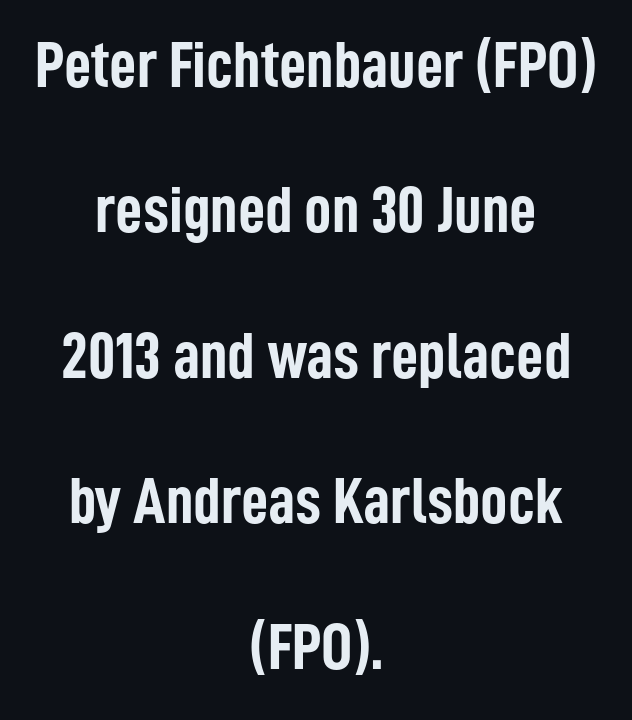
The image shows 67 px semibold, condensed sans-serif type, upright; set centered, loose line spacing (2.17x), normal letter spacing, not underlined; low stroke contrast and a medium x-height.
